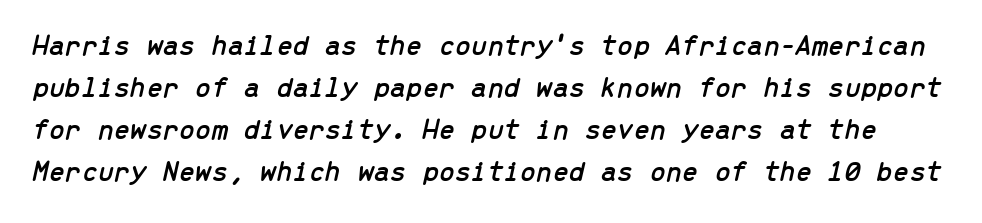
The image shows 29 px text type, italic (leaning right), monospaced; set normal line spacing (1.45x), normal letter spacing, not underlined; low stroke contrast and a medium x-height.
